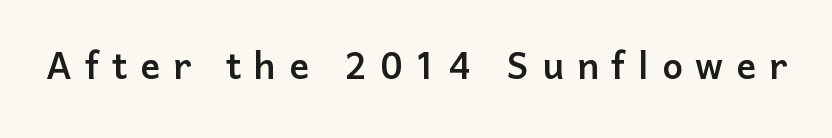
{"serif": "no", "italic": "no", "width": "normal", "stroke_contrast": "low", "x_height": "medium", "monospaced": "no", "underline": "no", "letter_spacing": "wide", "letter_spacing_em": 0.26, "glyph_px": 49}
